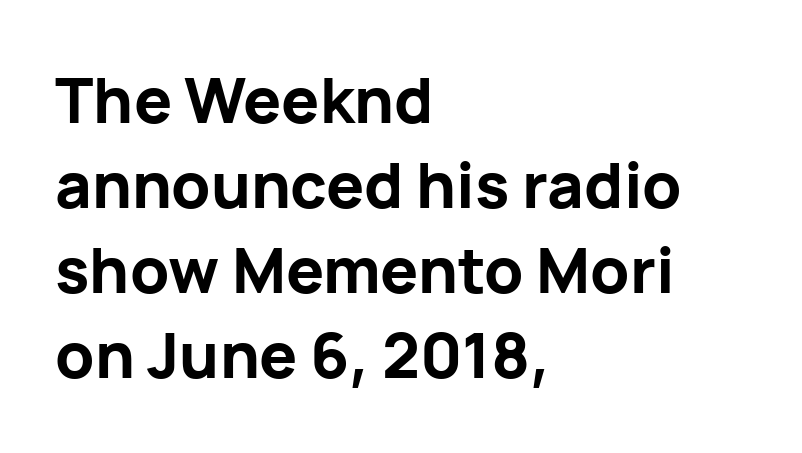
The lettering stays uniformly vertical, giving the passage a roman look. The zone under the glyphs is completely vacant. Is this a fixed-width face? No — the glyphs have proportional, varying widths. To sum up the face: it is a sans, with no serifs. Each new line begins a customary step beneath the previous one. Strong, thick strokes mark this as bold type.
